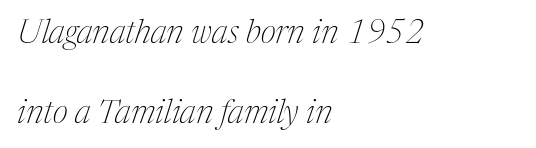
Q: Is the text bold? A: No.
Q: Is the text italic (slanted)? A: Yes, it leans right by about 17 degrees.
Q: Is the typeface a serif or a sans-serif typeface? A: Serif.
Q: Is the text underlined? A: No.
Q: How is the paragraph aligned? A: Left-aligned.
Q: Is the spacing between letters normal or unusually wide? A: Normal.
Q: Is the spacing between lines tight, normal or loose? A: Loose.
Q: Width (condensed, normal, or wide)? A: Condensed.
Q: Stroke contrast? A: Medium.
Q: x-height? A: Medium.
Q: Monospaced? A: No.
